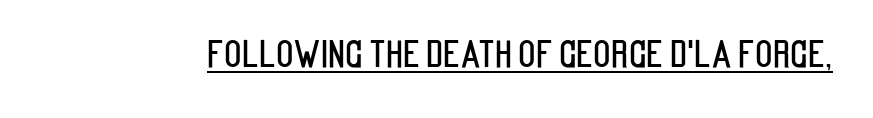
Nope, not italic — everything's standing straight. Varying glyph widths throughout — classic text-font behaviour. Looks like someone drew a line under every word here. Is this a sans? Yes — the strokes have no serifs. Glyph-to-glyph distance matches everyday printed text.
